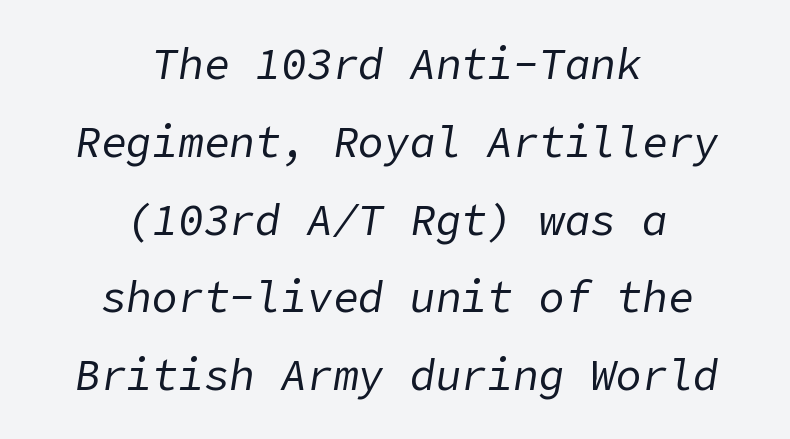
Q: Is the text bold? A: No.
Q: Is the text italic (slanted)? A: Yes, it leans right by about 9 degrees.
Q: Is the text underlined? A: No.
Q: How is the paragraph aligned? A: Centered.
Q: Is the spacing between letters normal or unusually wide? A: Normal.
Q: Width (condensed, normal, or wide)? A: Normal.
Q: Stroke contrast? A: Low.
Q: x-height? A: Medium.
